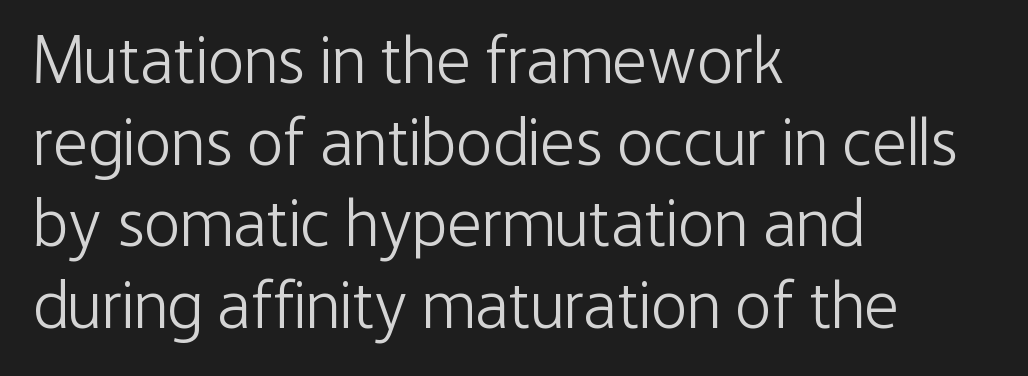
The image shows 68 px light, condensed sans-serif type, upright; set left-aligned, line spacing 1.2x, normal letter spacing, not underlined; low stroke contrast and a medium x-height.
